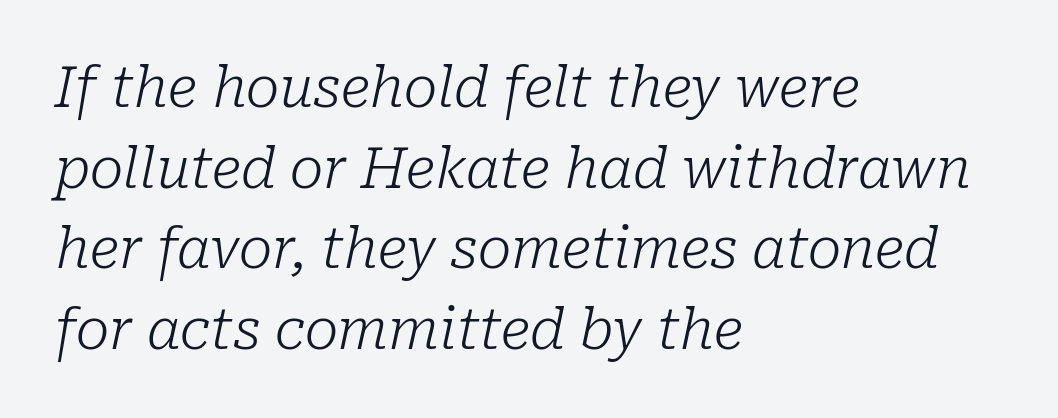
The image shows 56 px light serif type, italic (leaning right); set left-aligned, normal line spacing (1.44x), normal letter spacing, not underlined; low stroke contrast and a medium x-height.
